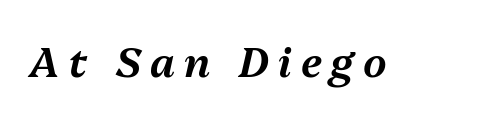
Q: Is the text italic (slanted)? A: Yes, it leans right by about 13 degrees.
Q: Is the text underlined? A: No.
Q: Is the spacing between letters normal or unusually wide? A: Unusually wide.
Q: Width (condensed, normal, or wide)? A: Normal.
Q: Stroke contrast? A: Medium.
Q: x-height? A: Medium.
Q: Monospaced? A: No.
